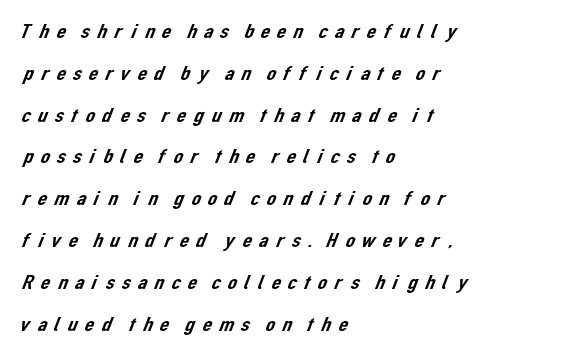
The image shows 21 px text type; set left-aligned, loose line spacing (1.99x), unusually wide letter spacing (+0.23 em), not underlined.
